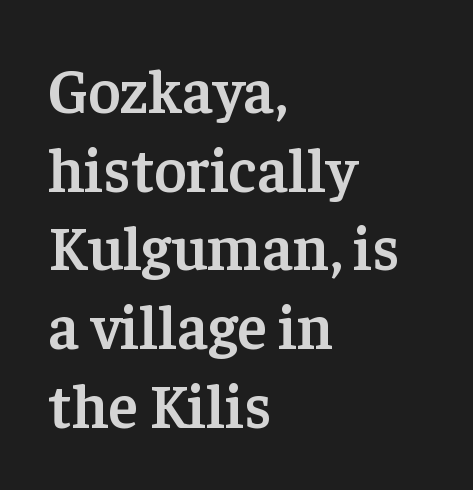
Q: Is the text bold? A: Semi-bold.
Q: Is the text italic (slanted)? A: No, it is upright.
Q: Is the typeface a serif or a sans-serif typeface? A: Serif.
Q: Is the text underlined? A: No.
Q: How is the paragraph aligned? A: Left-aligned.
Q: Is the spacing between letters normal or unusually wide? A: Normal.
Q: Is the spacing between lines tight, normal or loose? A: Normal.
Q: Width (condensed, normal, or wide)? A: Normal.
Q: Stroke contrast? A: Low.
Q: x-height? A: Medium.
Q: Monospaced? A: No.
